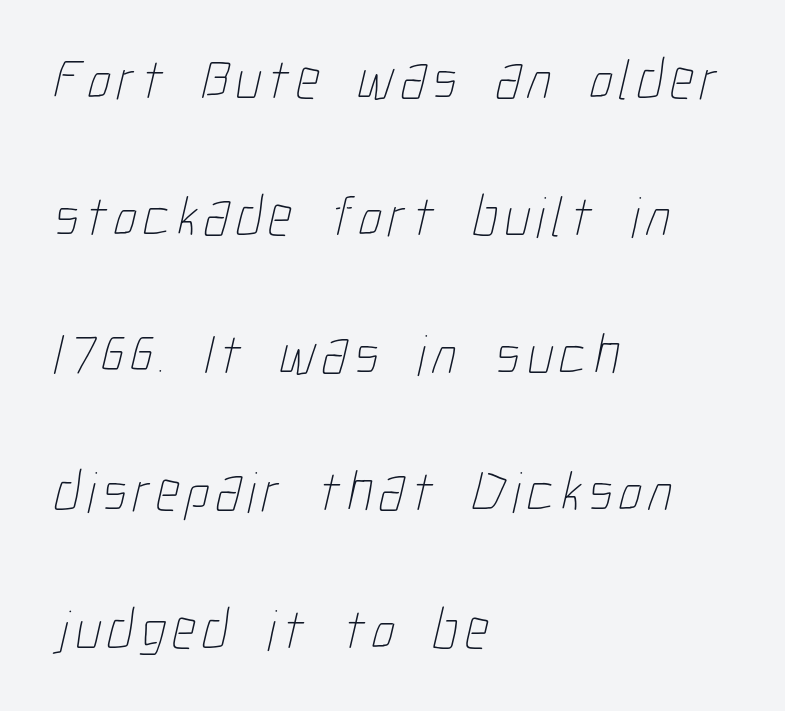
Varying glyph widths throughout — classic text-font behaviour. Regarding leading, the lines here are spaced well apart. A classic flush-left, rag-right setting is used for this passage. Honestly, there is no underline to notice here at all.
